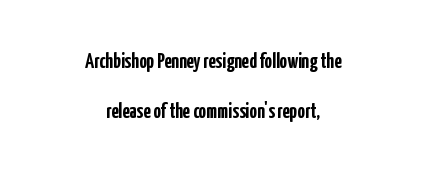
The passage shown is not underscored anywhere. How heavy is the stroke? Heavy — this is a bold. These lines are centered, leaving both edges ragged. Interline gaps are noticeably wide in this sample. The axis of the letterforms is exactly vertical.
